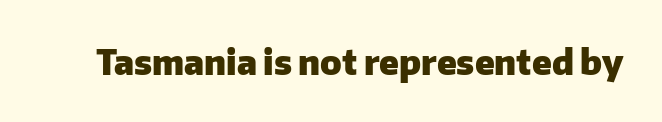
The type sits square on the baseline with zero lean. The face used here has the dense, thick strokes of a bold. Descenders hang freely into open space. The passage shown has conventional tracking throughout. The type family on display is of the sans-serif kind. Think of a printed novel: that variable character pitch is what you see here.
